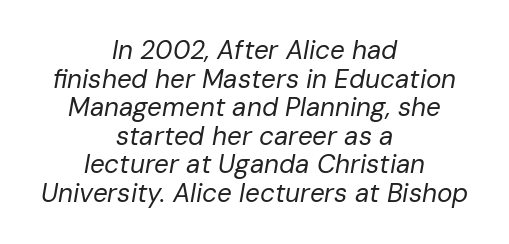
{"italic": "yes", "lean": "right", "slant_degrees": 10, "bold": "no", "underline": "no", "align": "center", "line_spacing": "tight", "line_spacing_ratio": 1.1, "letter_spacing": "normal", "letter_spacing_em": 0.0, "glyph_px": 26}
